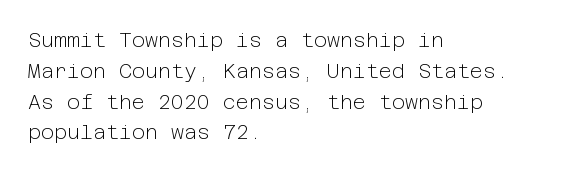
Q: Is the text bold? A: No.
Q: Is the text italic (slanted)? A: No, it is upright.
Q: Is the text underlined? A: No.
Q: How is the paragraph aligned? A: Left-aligned.
Q: Is the spacing between letters normal or unusually wide? A: Normal.
Q: Is the spacing between lines tight, normal or loose? A: Normal.
